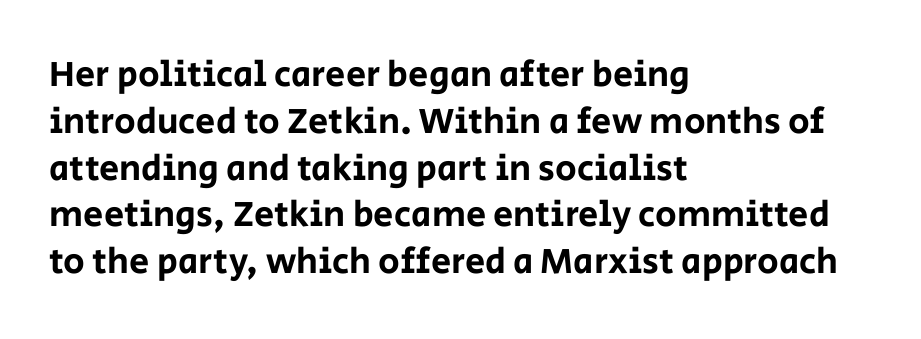
Q: Is the text italic (slanted)? A: No, it is upright.
Q: Is the typeface a serif or a sans-serif typeface? A: Sans-serif.
Q: Is the text underlined? A: No.
Q: How is the paragraph aligned? A: Left-aligned.
Q: Is the spacing between letters normal or unusually wide? A: Normal.
Q: Is the spacing between lines tight, normal or loose? A: Normal.
Q: Width (condensed, normal, or wide)? A: Normal.
Q: Stroke contrast? A: Low.
Q: x-height? A: Large.
Q: Monospaced? A: No.
